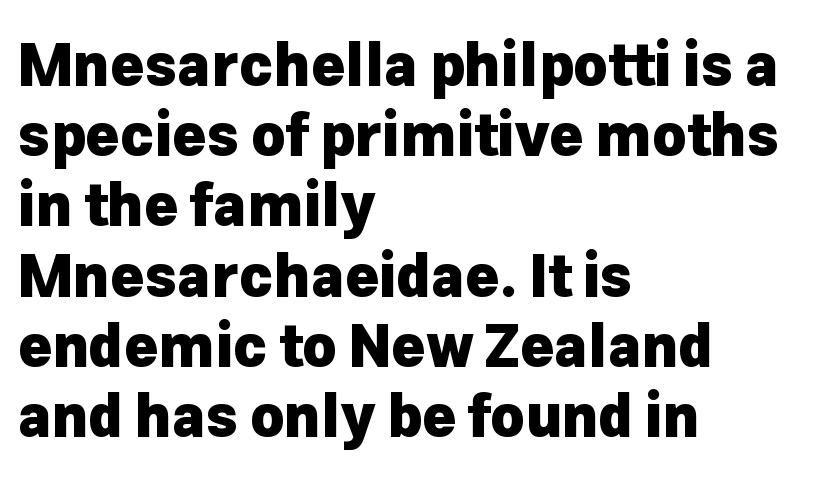
The typography opts for an upright posture over an oblique one. Spacing verdict: proportional, widths tailored to each character. The line texture is even and compact thanks to regular tracking. Typographic density is high because the face is bold.
